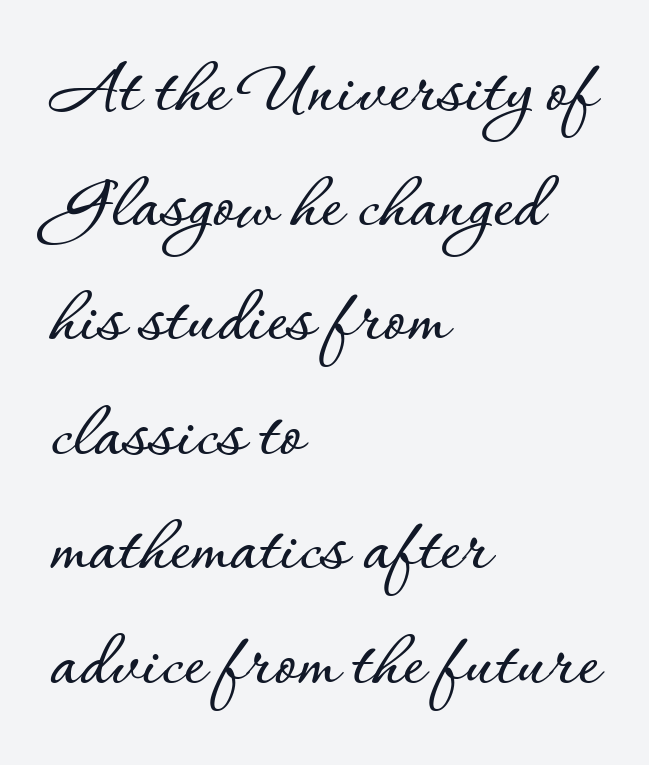
Each letter keeps its own natural width here, so spacing adapts to shape. The gap between lines stays unmarked. Caption: multi-line text, flush left, ragged right.
